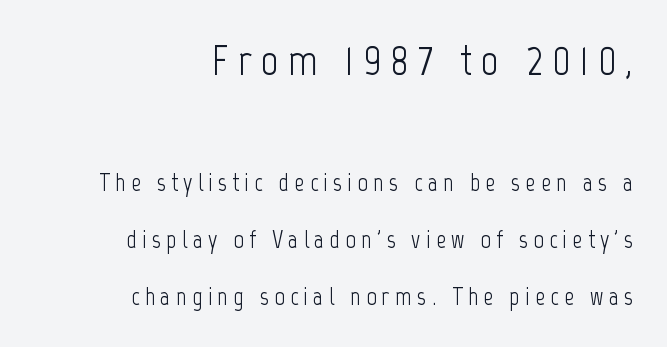
{"serif": "no", "italic": "no", "bold": "no", "weight": "light", "width": "condensed", "stroke_contrast": "low", "x_height": "medium", "monospaced": "no", "underline": "no", "align": "right", "line_spacing": "loose", "line_spacing_ratio": 2.29, "letter_spacing": "wide", "letter_spacing_em": 0.21, "larger_block": "first", "size_ratio": 1.72, "glyph_px": 43}
